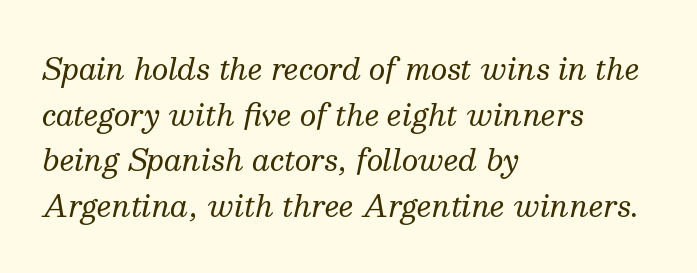
{"serif": "yes", "italic": "yes", "lean": "right", "slant_degrees": 13, "bold": "no", "weight": "regular", "width": "normal", "stroke_contrast": "medium", "x_height": "medium", "monospaced": "no", "underline": "no", "align": "left", "line_spacing": "normal", "line_spacing_ratio": 1.57, "letter_spacing": "normal", "letter_spacing_em": 0.0, "glyph_px": 29}
